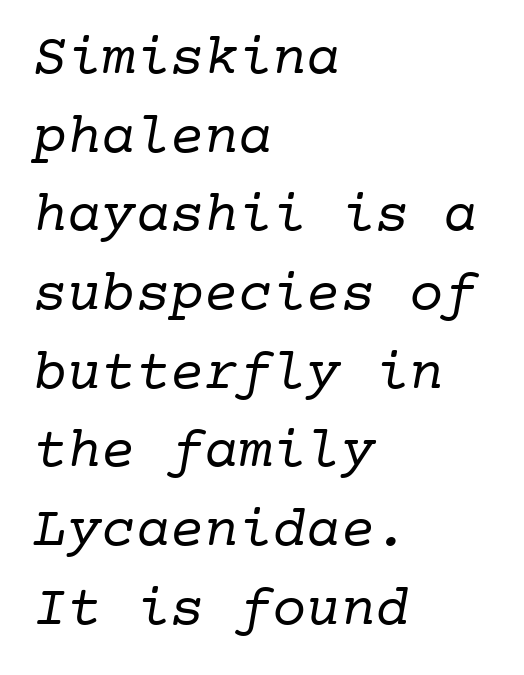
The image shows 57 px regular-weight serif type, monospaced; set left-aligned, normal line spacing (1.38x), normal letter spacing, not underlined; low stroke contrast and a medium x-height.
